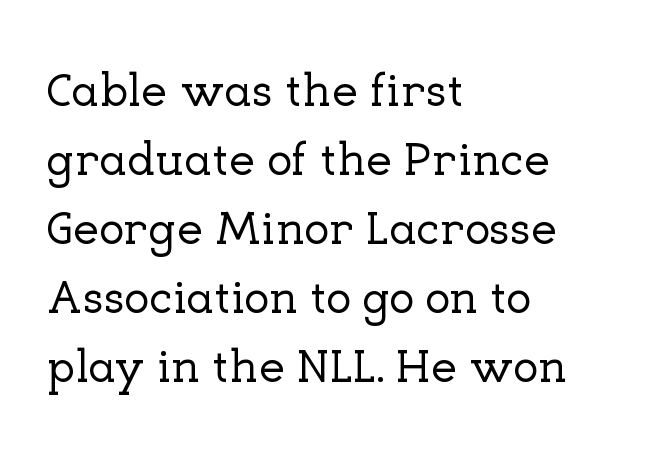
{"serif": "yes", "italic": "no", "width": "normal", "stroke_contrast": "low", "x_height": "medium", "monospaced": "no", "underline": "no", "align": "left", "line_spacing": "normal", "line_spacing_ratio": 1.47, "letter_spacing": "normal", "letter_spacing_em": 0.0, "glyph_px": 47}
